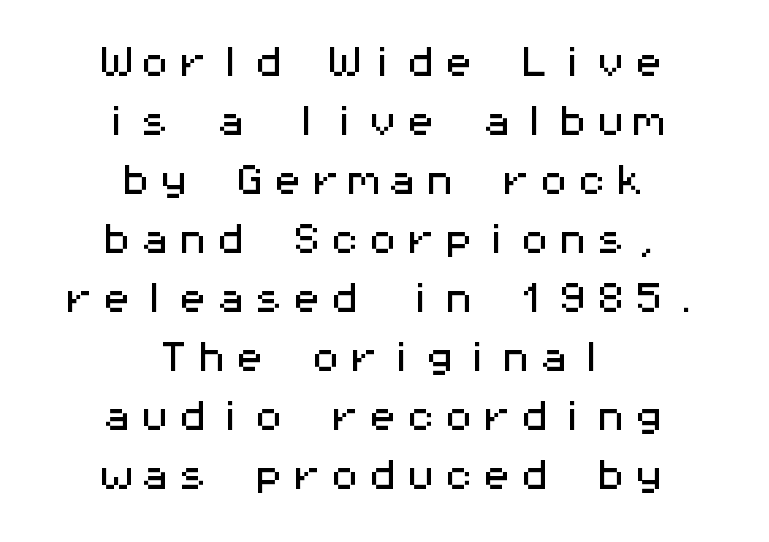
{"serif": "no", "italic": "no", "width": "wide", "stroke_contrast": "medium", "x_height": "medium", "monospaced": "yes", "underline": "no", "align": "center", "line_spacing_ratio": 1.79, "glyph_px": 33}
